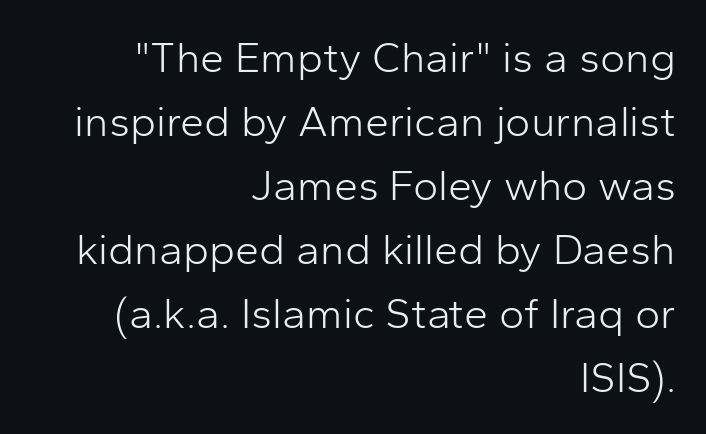
The typeface chosen for these lines omits serifs. The letters stand straight up with perfectly vertical stems. Reading down the column, the eye jumps a familiar distance to each next line. The passage shown is not bold in any degree. Looks like regular typesetting: each glyph gets only the width it needs. The foot of each line stays bare and open.
